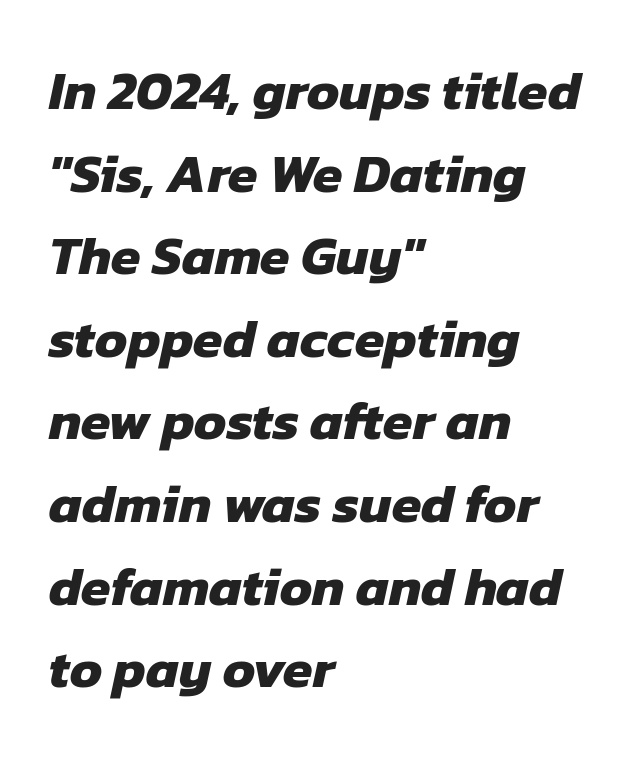
Vertically, the passage feels balanced, rows spaced as you'd expect. Letters rest on an invisible, unmarked baseline. The paragraph has a hard left edge and a soft right edge. Stroke thickness is high; the sample reads as a true bold.
